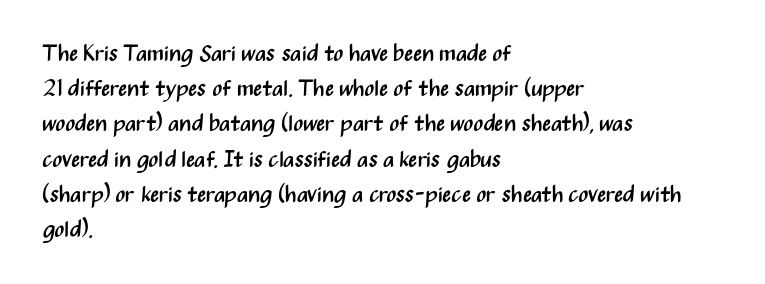
Q: Is the text bold? A: No.
Q: Is the text italic (slanted)? A: No, it is upright.
Q: Is the text underlined? A: No.
Q: How is the paragraph aligned? A: Left-aligned.
Q: Is the spacing between letters normal or unusually wide? A: Normal.
Q: Is the spacing between lines tight, normal or loose? A: Normal.
